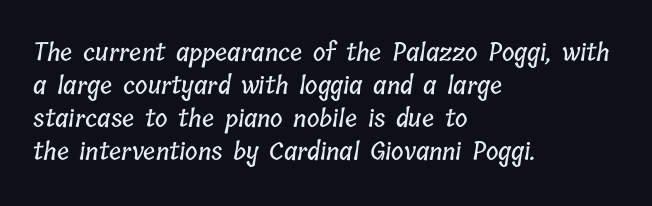
Q: Is the text underlined? A: No.
Q: How is the paragraph aligned? A: Left-aligned.
Q: Is the spacing between letters normal or unusually wide? A: Normal.
Q: Is the spacing between lines tight, normal or loose? A: Normal.
